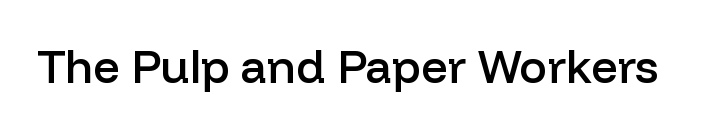
The image shows 46 px semibold sans-serif type, upright; set normal letter spacing, not underlined; low stroke contrast and a medium x-height.
